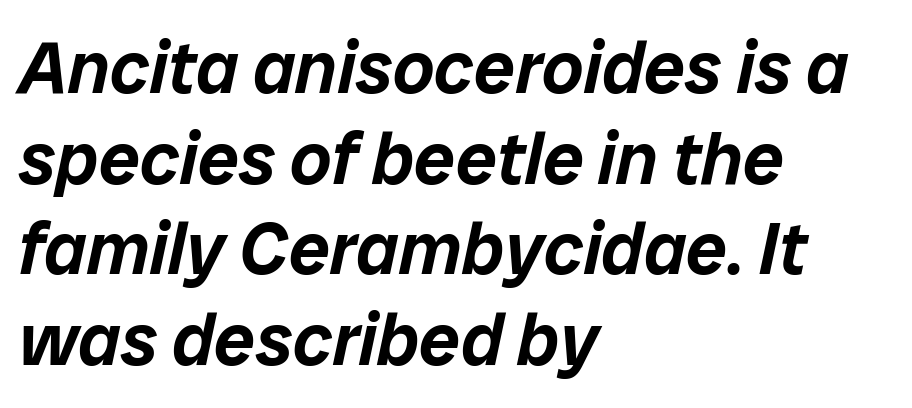
The image shows 73 px text type, italic (leaning right); set left-aligned, line spacing 1.24x, normal letter spacing, not underlined; low stroke contrast and a medium x-height.
